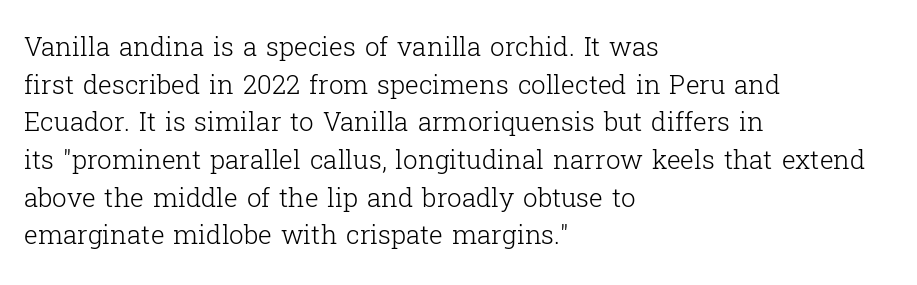
{"italic": "no", "bold": "no", "underline": "no", "align": "left", "line_spacing": "normal", "line_spacing_ratio": 1.45, "letter_spacing": "normal", "letter_spacing_em": 0.0, "glyph_px": 26}
